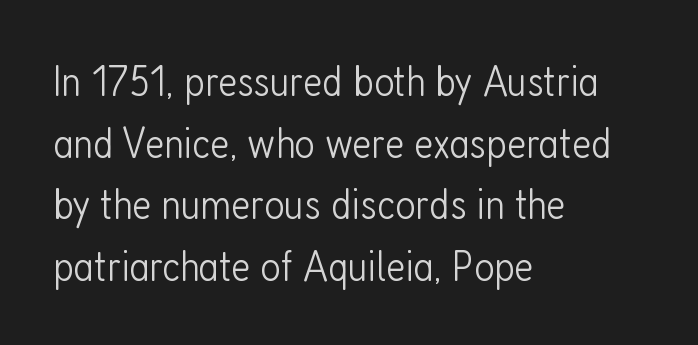
Note: no serifs on the glyphs. Leading: standard. The glyphs are unaccompanied by any horizontal stroke below them. The strokes are not fattened; the text isn't bold.
